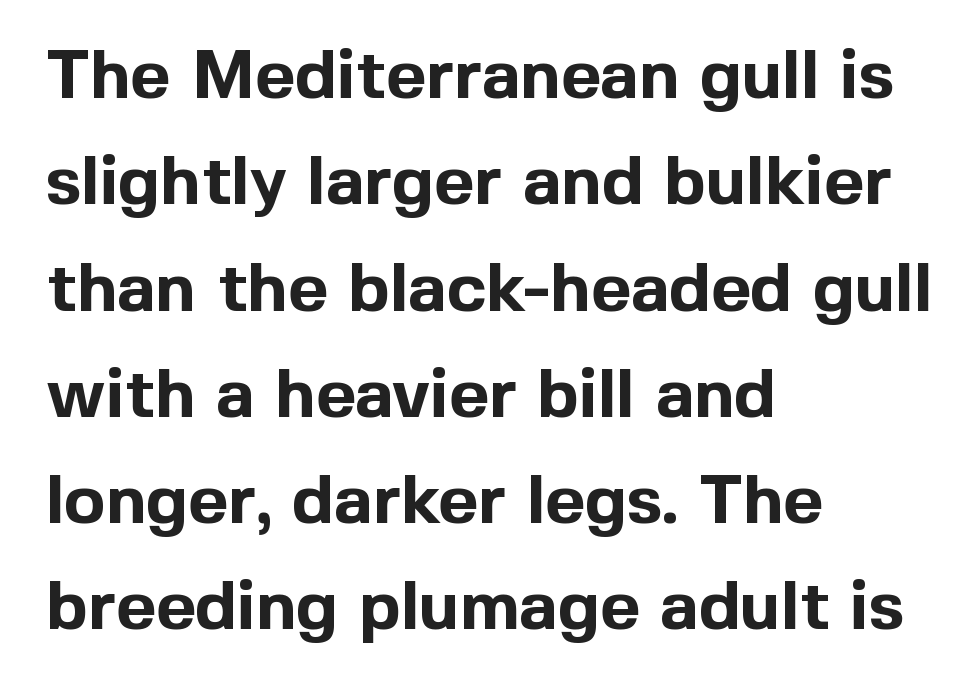
The image shows 69 px bold sans-serif type, upright; set left-aligned, normal line spacing (1.54x), normal letter spacing, not underlined; a medium x-height.
